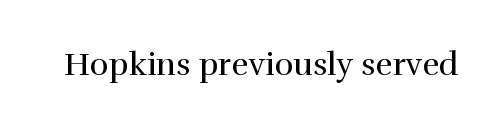
{"serif": "yes", "italic": "no", "bold": "no", "weight": "regular", "width": "normal", "stroke_contrast": "high", "x_height": "medium", "monospaced": "no", "underline": "no", "letter_spacing": "normal", "letter_spacing_em": 0.0, "glyph_px": 32}
